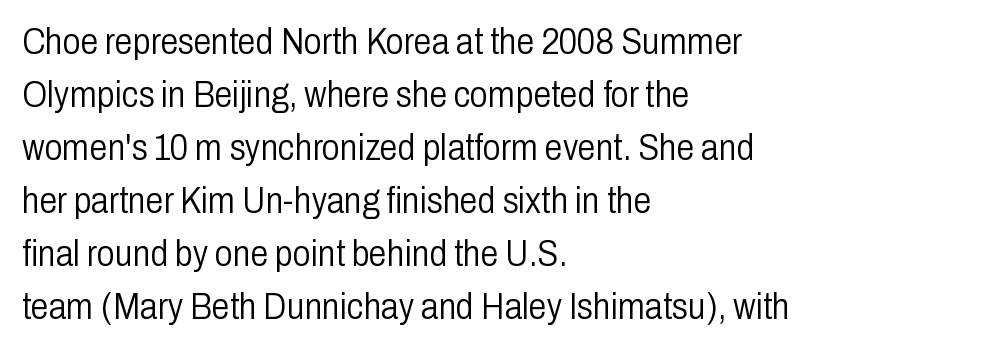
{"serif": "no", "italic": "no", "bold": "no", "weight": "light", "width": "condensed", "stroke_contrast": "low", "x_height": "medium", "monospaced": "no", "underline": "no", "align": "left", "line_spacing": "normal", "line_spacing_ratio": 1.47, "letter_spacing": "normal", "letter_spacing_em": 0.0, "glyph_px": 36}
